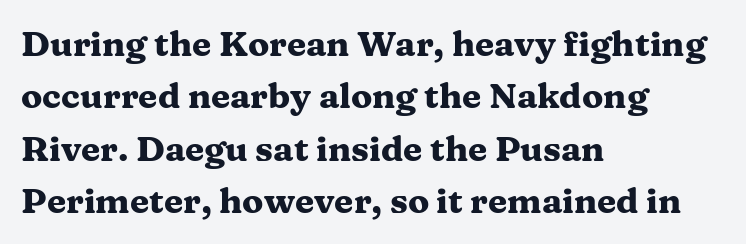
{"serif": "yes", "italic": "no", "bold": "yes", "weight": "heavy", "width": "wide", "stroke_contrast": "medium", "x_height": "medium", "monospaced": "no", "underline": "no", "align": "left", "line_spacing": "normal", "line_spacing_ratio": 1.5, "letter_spacing": "normal", "letter_spacing_em": 0.0, "glyph_px": 35}
